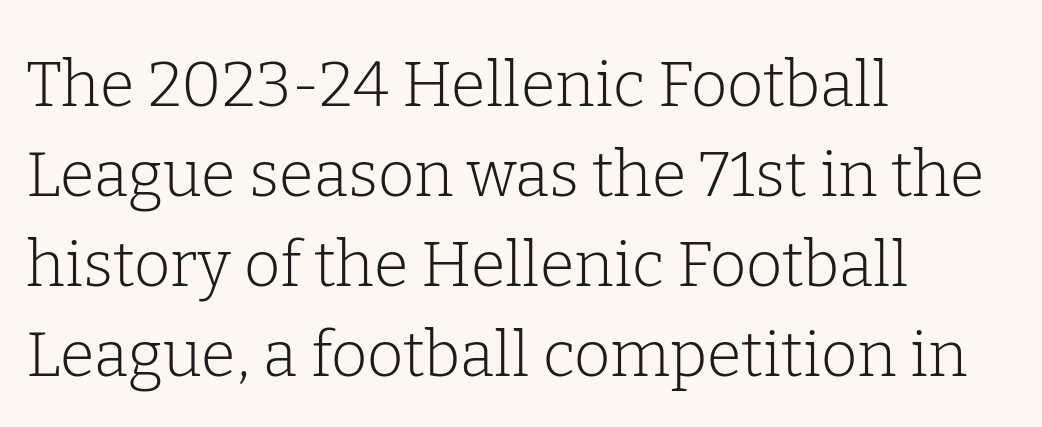
{"serif": "yes", "italic": "no", "bold": "no", "weight": "light", "width": "normal", "stroke_contrast": "low", "x_height": "medium", "monospaced": "no", "underline": "no", "align": "left", "line_spacing": "normal", "line_spacing_ratio": 1.43, "letter_spacing": "normal", "letter_spacing_em": 0.0, "glyph_px": 63}
